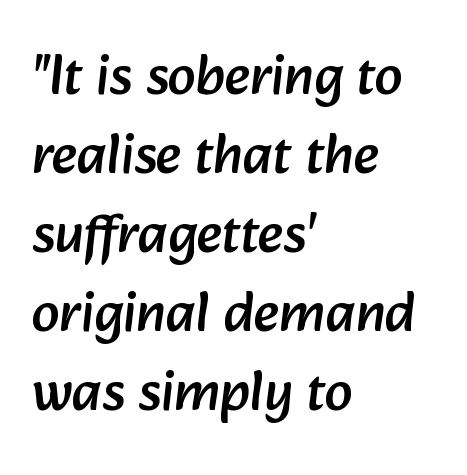
{"serif": "no", "width": "normal", "stroke_contrast": "low", "x_height": "medium", "monospaced": "no", "underline": "no", "align": "left", "line_spacing": "normal", "line_spacing_ratio": 1.41, "letter_spacing": "normal", "letter_spacing_em": 0.0, "glyph_px": 56}
